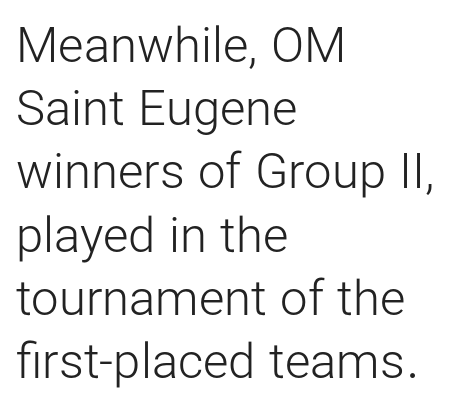
Reading down the column, the eye jumps a familiar distance to each next line. Look at the tracking — it's just the regular setting, nothing added. Horizontally, the lines are justified to the leading edge only. Underlining? Definitely not there. Posture: vertical.
